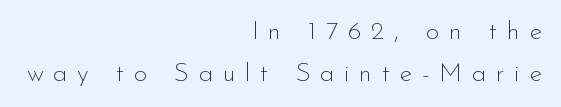
The image shows 26 px text type, upright; set right-aligned, normal line spacing (1.61x), unusually wide letter spacing (+0.37 em), not underlined.
